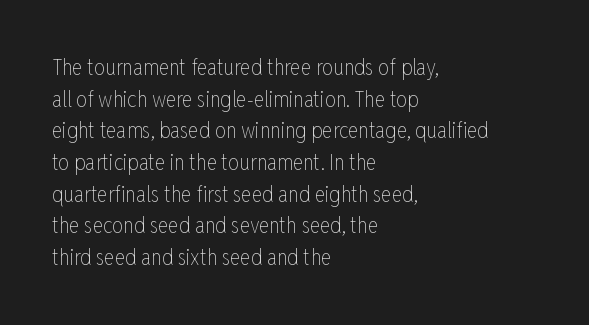
Q: Is the text bold? A: No.
Q: Is the text italic (slanted)? A: No, it is upright.
Q: Is the text underlined? A: No.
Q: How is the paragraph aligned? A: Left-aligned.
Q: Is the spacing between letters normal or unusually wide? A: Normal.
Q: Is the spacing between lines tight, normal or loose? A: Normal.
